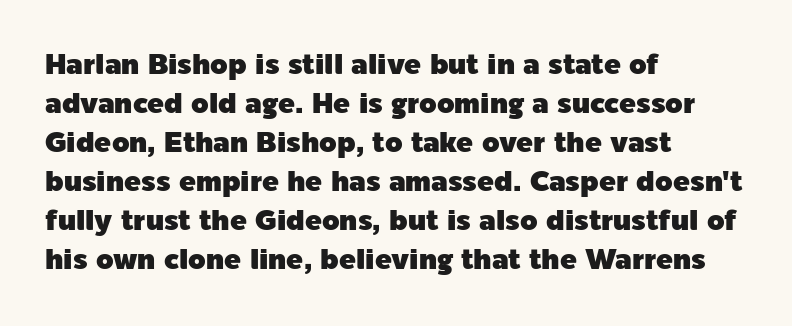
The image shows 28 px sans-serif type, upright; set left-aligned, normal line spacing (1.39x), normal letter spacing, not underlined; a medium x-height.
